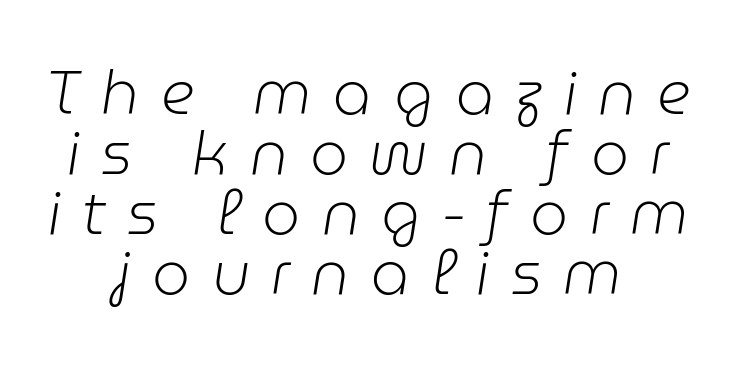
The image shows 60 px light type, italic (leaning right); set centered, tight line spacing (1.0x), unusually wide letter spacing (+0.36 em), not underlined; low stroke contrast and a medium x-height.
